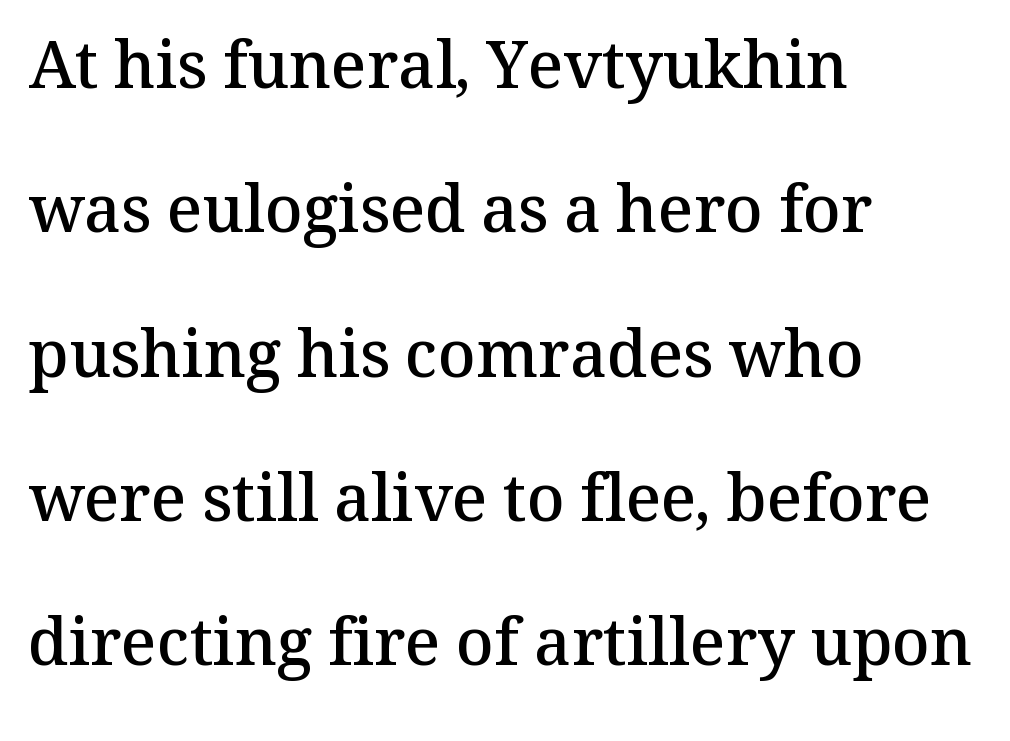
Q: Is the text bold? A: Semi-bold.
Q: Is the text italic (slanted)? A: No, it is upright.
Q: Is the typeface a serif or a sans-serif typeface? A: Serif.
Q: Is the text underlined? A: No.
Q: How is the paragraph aligned? A: Left-aligned.
Q: Is the spacing between letters normal or unusually wide? A: Normal.
Q: Is the spacing between lines tight, normal or loose? A: Loose.
Q: Width (condensed, normal, or wide)? A: Normal.
Q: Stroke contrast? A: Medium.
Q: x-height? A: Medium.
Q: Monospaced? A: No.
